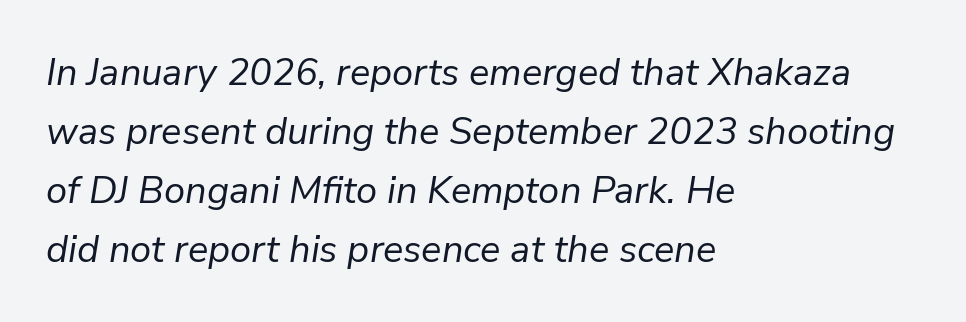
Line beginnings align vertically; line endings do not. It's the slanting kind of type. A bare baseline throughout the passage. Weight: regular or lighter. No extra tracking has been applied to these lines.
